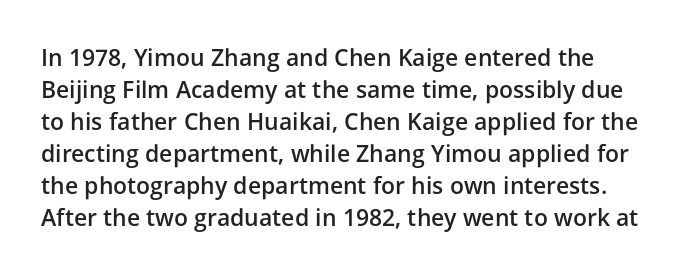
Q: Is the text bold? A: Semi-bold.
Q: Is the text italic (slanted)? A: No, it is upright.
Q: Is the text underlined? A: No.
Q: Is the spacing between letters normal or unusually wide? A: Normal.
Q: Is the spacing between lines tight, normal or loose? A: Normal.
